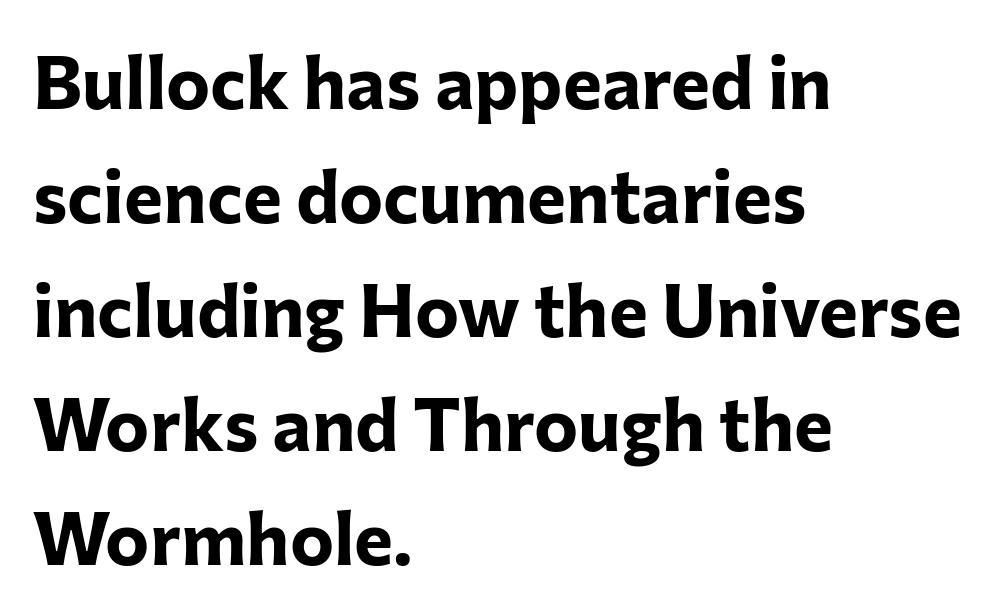
Q: Is the text bold? A: Yes.
Q: Is the text italic (slanted)? A: No, it is upright.
Q: Is the typeface a serif or a sans-serif typeface? A: Sans-serif.
Q: Is the text underlined? A: No.
Q: How is the paragraph aligned? A: Left-aligned.
Q: Is the spacing between letters normal or unusually wide? A: Normal.
Q: Is the spacing between lines tight, normal or loose? A: Normal.
Q: Width (condensed, normal, or wide)? A: Normal.
Q: Stroke contrast? A: Low.
Q: x-height? A: Medium.
Q: Monospaced? A: No.
